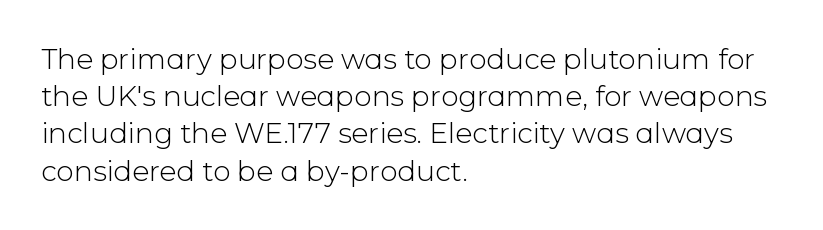
{"serif": "no", "italic": "no", "bold": "no", "weight": "light", "width": "normal", "stroke_contrast": "low", "x_height": "medium", "monospaced": "no", "underline": "no", "align": "left", "line_spacing": "normal", "line_spacing_ratio": 1.33, "letter_spacing": "normal", "letter_spacing_em": 0.0, "glyph_px": 28}
